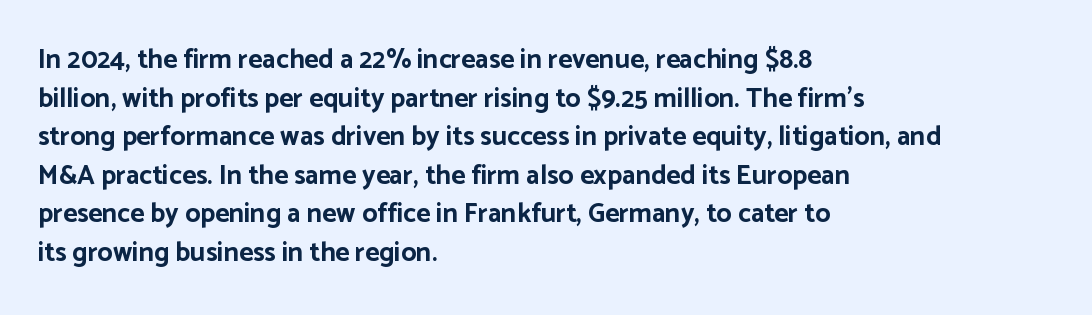
{"italic": "no", "bold": "yes", "underline": "no", "align": "left", "line_spacing": "normal", "line_spacing_ratio": 1.43, "letter_spacing": "normal", "letter_spacing_em": 0.0, "glyph_px": 27}
